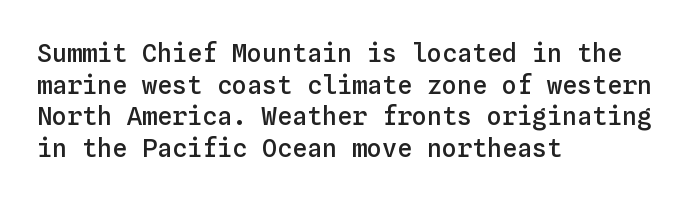
A semibold gives these letters moderate extra thickness, short of bold. The vertical gap from one line to the next is medium. The axis of the letterforms is exactly vertical. A typesetter would call this zero additional tracking. Plain, unruled lines of type. Leftover space on each line is placed entirely after the last word.
